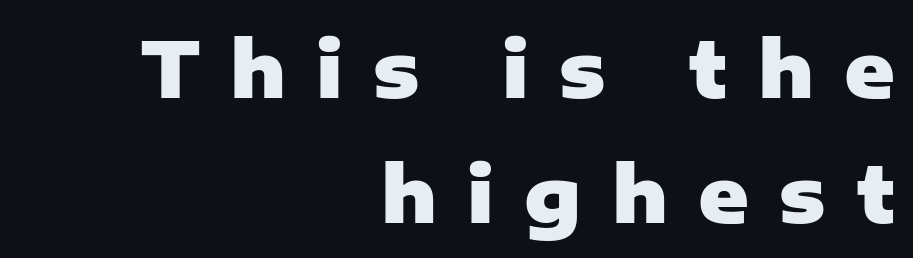
The typesetting leans heavy: a genuine bold. Horizontal bands of white between lines are of average thickness. The zone under the glyphs is completely vacant. The paragraph has a hard right edge and a soft left edge.
